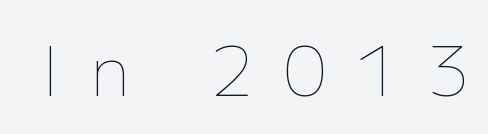
Q: Is the text bold? A: No.
Q: Is the text italic (slanted)? A: No, it is upright.
Q: Is the text underlined? A: No.
Q: Is the spacing between letters normal or unusually wide? A: Unusually wide.
Q: Width (condensed, normal, or wide)? A: Normal.
Q: Stroke contrast? A: Low.
Q: x-height? A: Medium.
Q: Monospaced? A: No.
